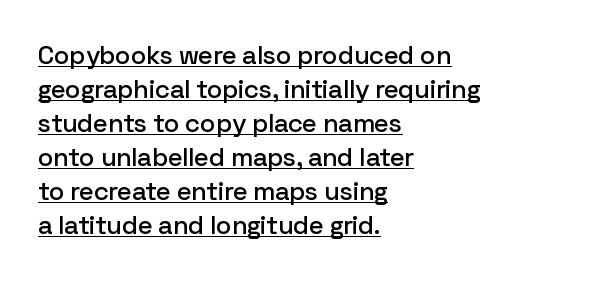
Vertical spacing — default. Letter spacing: default. The typesetter has applied underlining to the passage shown. The compositor pushed each line to the left boundary.
